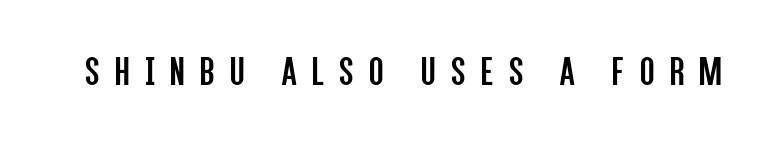
The image shows 42 px regular-weight, condensed sans-serif type, upright; set unusually wide letter spacing (+0.37 em), not underlined; low stroke contrast and a large x-height.
